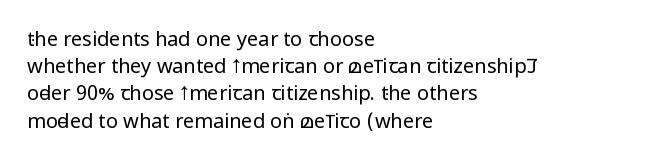
{"italic": "no", "bold": "no", "underline": "no", "align": "left", "line_spacing": "normal", "line_spacing_ratio": 1.36, "letter_spacing": "normal", "letter_spacing_em": 0.0, "glyph_px": 20}
